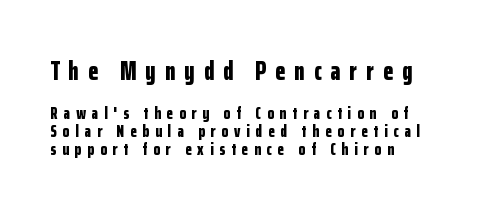
The image shows 26 px bold type, upright; set left-aligned, tight line spacing (1.07x), unusually wide letter spacing (+0.35 em), not underlined; the first (top) block is 1.53x larger.
